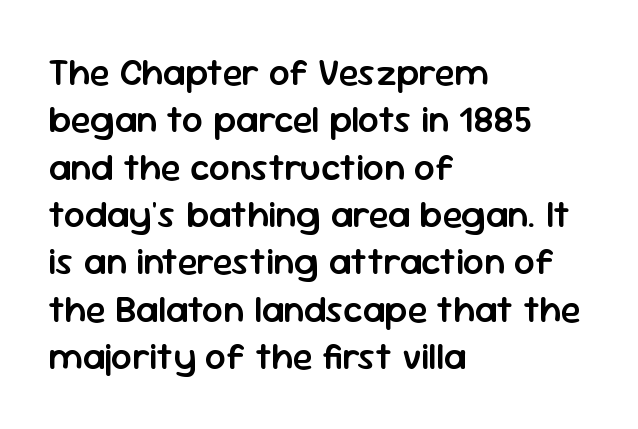
Q: Is the text bold? A: Semi-bold.
Q: Is the text italic (slanted)? A: No, it is upright.
Q: Is the typeface a serif or a sans-serif typeface? A: Sans-serif.
Q: Is the text underlined? A: No.
Q: How is the paragraph aligned? A: Left-aligned.
Q: Is the spacing between letters normal or unusually wide? A: Normal.
Q: Is the spacing between lines tight, normal or loose? A: Normal.
Q: Width (condensed, normal, or wide)? A: Normal.
Q: Stroke contrast? A: Low.
Q: x-height? A: Medium.
Q: Monospaced? A: No.
